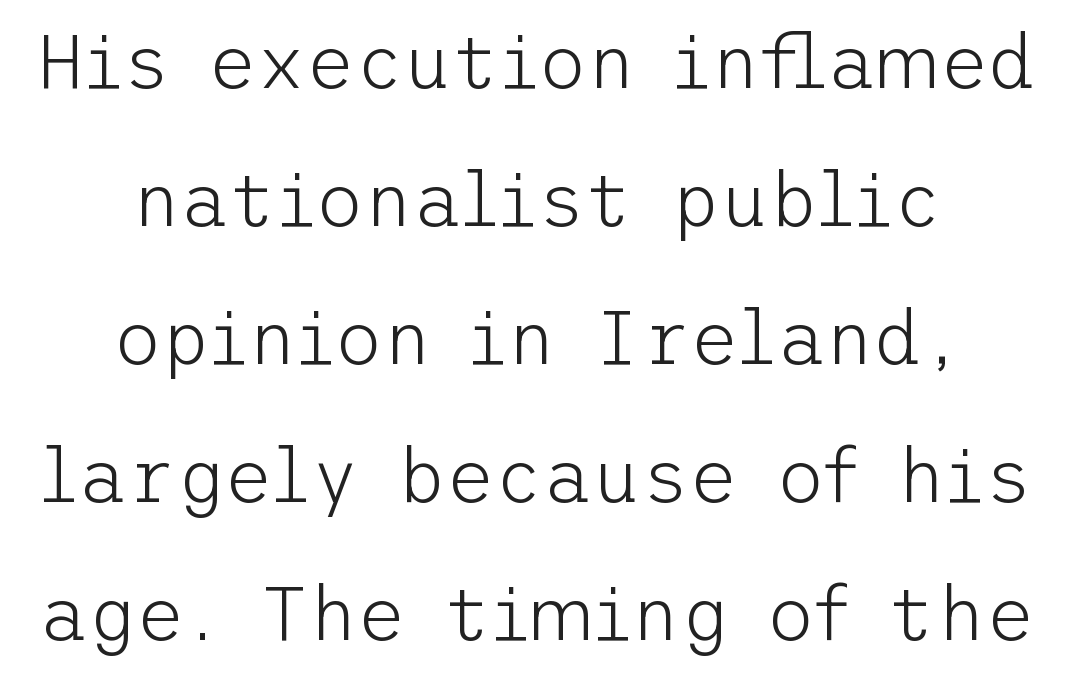
Q: Is the text bold? A: No.
Q: Is the text italic (slanted)? A: No, it is upright.
Q: Is the typeface a serif or a sans-serif typeface? A: Sans-serif.
Q: Is the text underlined? A: No.
Q: How is the paragraph aligned? A: Centered.
Q: Is the spacing between letters normal or unusually wide? A: Normal.
Q: Width (condensed, normal, or wide)? A: Normal.
Q: Stroke contrast? A: Low.
Q: x-height? A: Medium.
